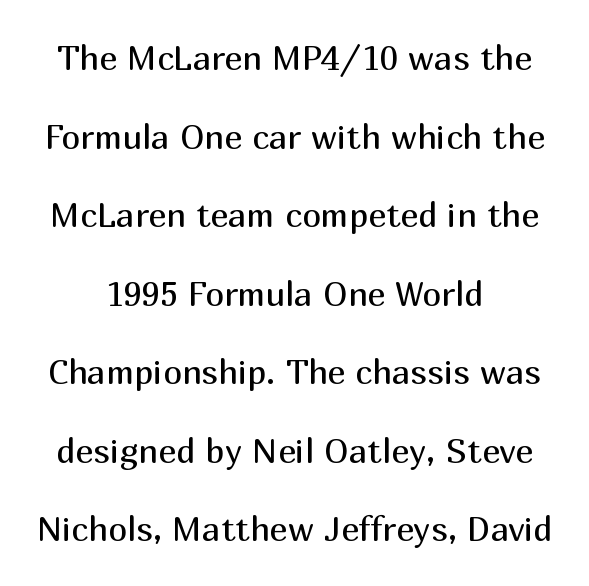
{"serif": "no", "italic": "no", "bold": "no", "weight": "regular", "width": "normal", "stroke_contrast": "medium", "x_height": "medium", "monospaced": "no", "underline": "no", "align": "center", "line_spacing": "loose", "line_spacing_ratio": 2.31, "letter_spacing": "normal", "letter_spacing_em": 0.0, "glyph_px": 34}
